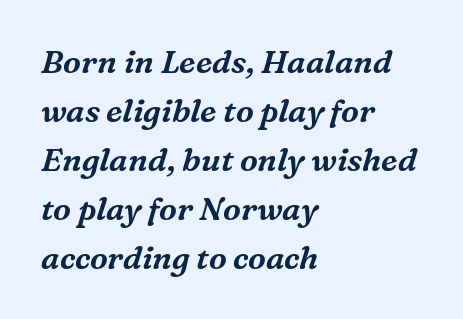
Varying glyph widths throughout — classic text-font behaviour. Compared with ordinary roman type, these characters are visibly tilted. The designer left line spacing at the default. Compared with a centered layout, this one pins lines to the left instead. Each letter's strokes conclude with small projecting serifs. Descender tails drop into unmarked territory.
